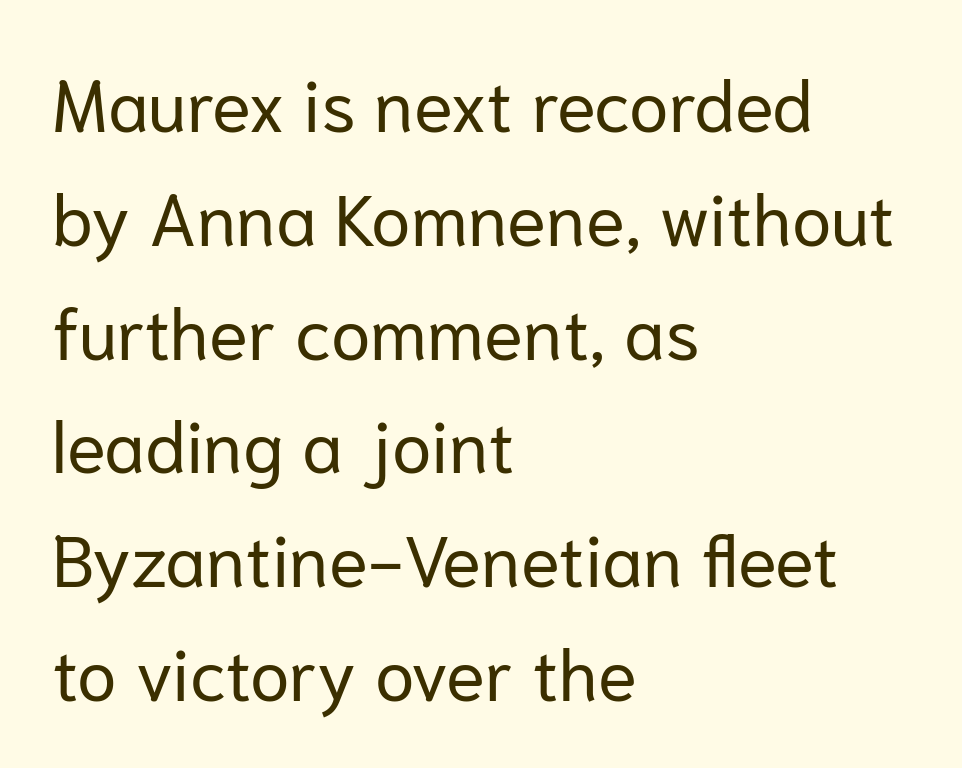
{"serif": "no", "italic": "no", "bold": "no", "weight": "regular", "width": "normal", "stroke_contrast": "low", "x_height": "medium", "monospaced": "no", "underline": "no", "align": "left", "line_spacing": "normal", "line_spacing_ratio": 1.58, "letter_spacing": "normal", "letter_spacing_em": 0.0, "glyph_px": 72}
